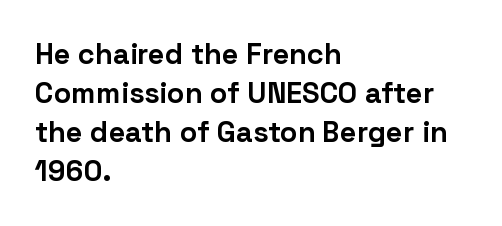
Does the leading feel generous? No, just average. The tracking reads as untouched default to a designer's eye. You can tell it's not italic because the verticals are truly vertical. These lines are composed in type without serifs.
